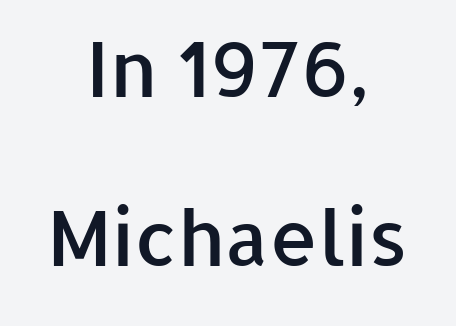
The passage shown has conventional tracking throughout. This sample uses an upright cut, with every glyph sitting square on the baseline. Look at the bottom of the vertical strokes: they stop flat, with no serifs. A great deal of white space separates one row of letters from the next. Is the type bold? Partly — it's a semibold, heavier than regular but not fully bold. These lines are rendered in a variable-pitch font.
